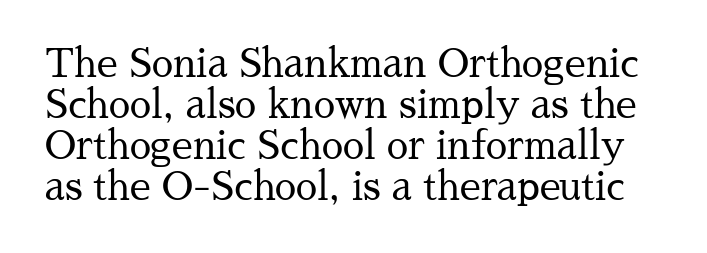
{"serif": "yes", "italic": "no", "bold": "no", "weight": "regular", "width": "normal", "stroke_contrast": "medium", "x_height": "medium", "monospaced": "no", "underline": "no", "line_spacing": "tight", "line_spacing_ratio": 1.08, "letter_spacing": "normal", "letter_spacing_em": 0.0, "glyph_px": 38}
